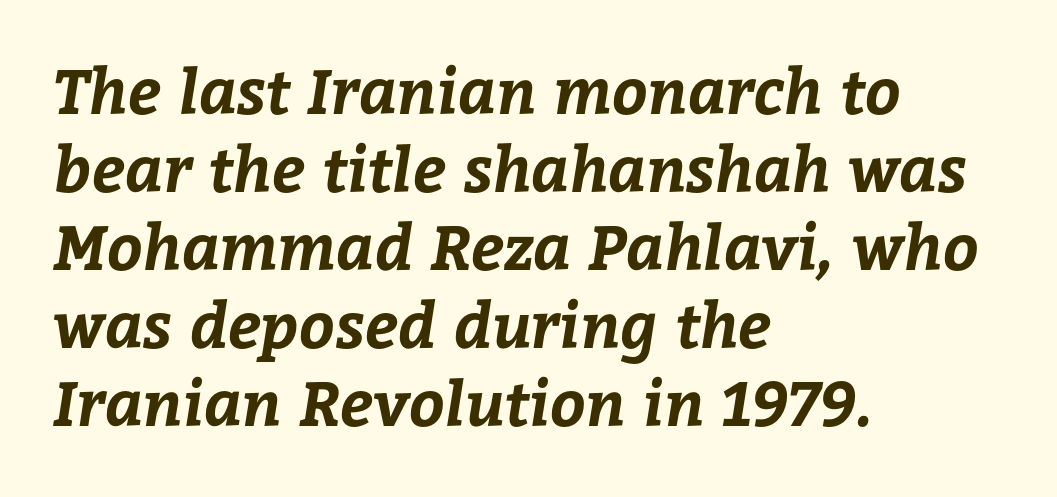
Compared with an ordinary text face, these strokes are far heavier — a full bold. If you drew a ruler down the left edge, every line would touch it. Students, note that the glyphs here touch the page at normal intervals. Leading: standard. You could not count columns in this text — the font is proportionally spaced.
